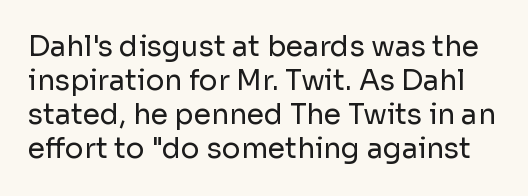
Honestly, the letter spacing is just normal — you wouldn't notice it. It's the straight-up-and-down kind of type. The glyphs are unaccompanied by any horizontal stroke below them. Each stroke keeps to a modest, everyday thickness or less. The designer went with a sans here, leaving each stem footless.
